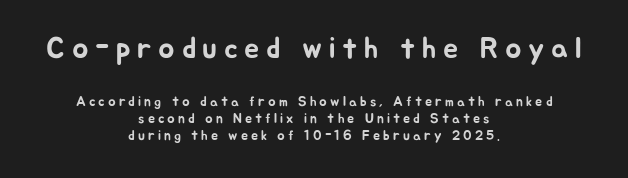
The image shows 30 px sans-serif type, upright; set centered, line spacing 1.21x, unusually wide letter spacing (+0.22 em), not underlined; the first (top) block is 2.14x larger; low stroke contrast and a medium x-height.
